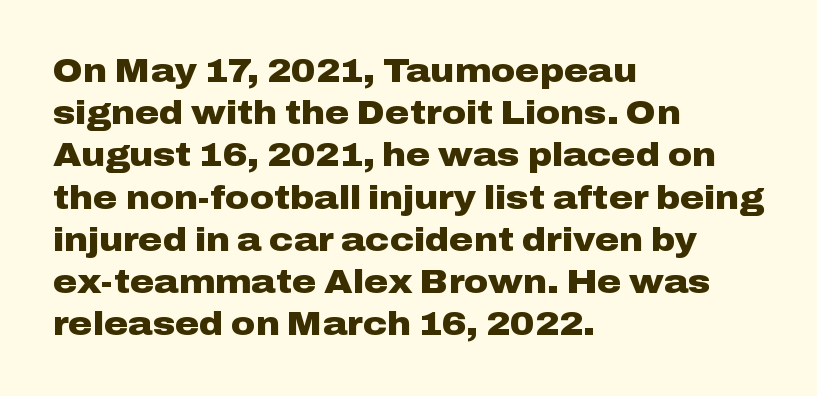
The image shows 33 px heavy, wide sans-serif type, upright; set left-aligned, normal line spacing (1.28x), normal letter spacing, not underlined; low stroke contrast and a medium x-height.
